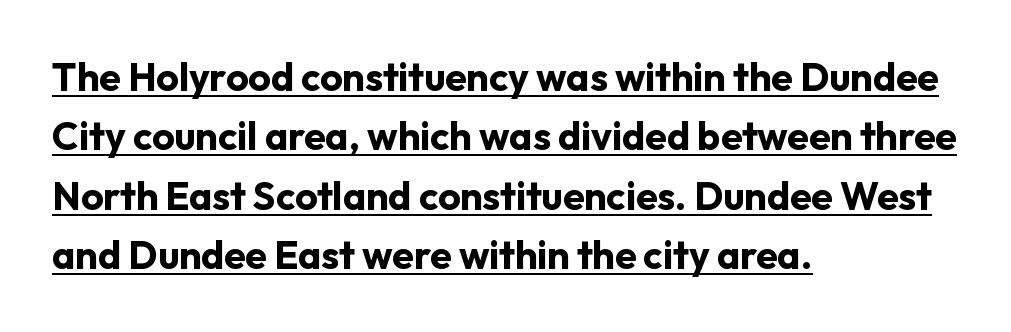
Weight: bold. Rendered with straight, roman letterforms. The tracking reads as untouched default to a designer's eye. This sample is left-justified, so line endings fall wherever the words run out.
